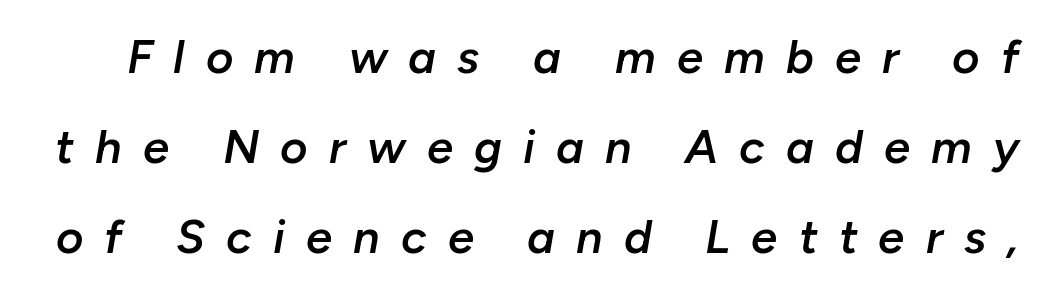
Q: Is the text bold? A: Semi-bold.
Q: Is the text italic (slanted)? A: Yes, it leans right by about 10 degrees.
Q: Is the text underlined? A: No.
Q: Is the spacing between letters normal or unusually wide? A: Unusually wide.
Q: Is the spacing between lines tight, normal or loose? A: Loose.
Q: Width (condensed, normal, or wide)? A: Normal.
Q: Stroke contrast? A: Low.
Q: x-height? A: Medium.
Q: Monospaced? A: No.
